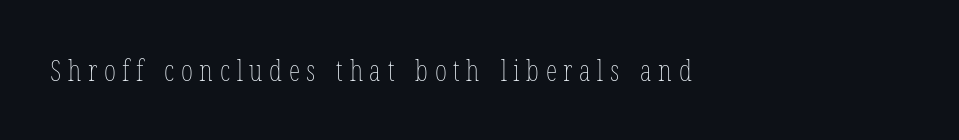
This sample uses an upright cut, with every glyph sitting square on the baseline. A typesetter would call this proportional, since set widths differ per character. Inter-character spacing is expanded well beyond the font's built-in metrics. No heavy texture on the line: the type isn't bold.
